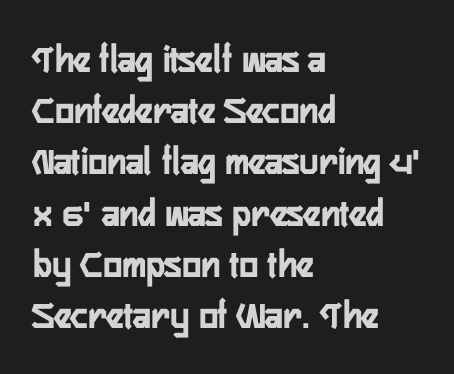
{"serif": "no", "italic": "no", "bold": "yes", "weight": "semibold", "width": "condensed", "stroke_contrast": "low", "x_height": "medium", "monospaced": "no", "underline": "no", "align": "left", "line_spacing": "normal", "line_spacing_ratio": 1.28, "letter_spacing": "normal", "letter_spacing_em": 0.0, "glyph_px": 40}
